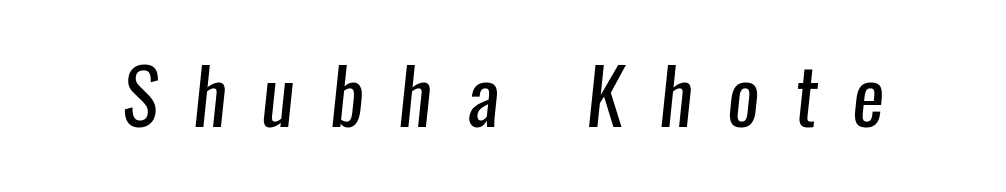
Q: Is the text bold? A: No.
Q: Is the typeface a serif or a sans-serif typeface? A: Sans-serif.
Q: Is the text underlined? A: No.
Q: Is the spacing between letters normal or unusually wide? A: Unusually wide.
Q: Width (condensed, normal, or wide)? A: Condensed.
Q: Stroke contrast? A: Low.
Q: x-height? A: Medium.
Q: Monospaced? A: No.
